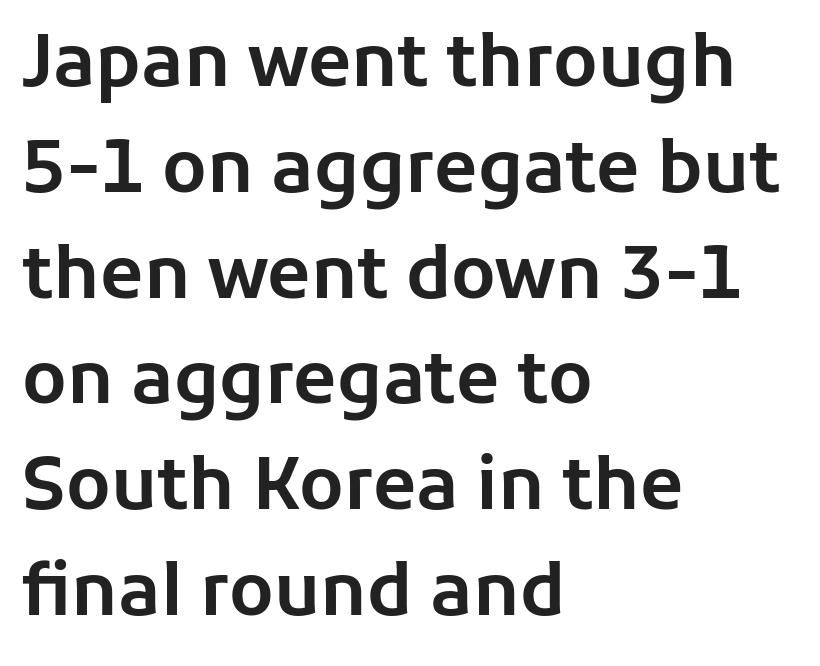
Q: Is the text italic (slanted)? A: No, it is upright.
Q: Is the typeface a serif or a sans-serif typeface? A: Sans-serif.
Q: Is the text underlined? A: No.
Q: How is the paragraph aligned? A: Left-aligned.
Q: Is the spacing between letters normal or unusually wide? A: Normal.
Q: Is the spacing between lines tight, normal or loose? A: Normal.
Q: Width (condensed, normal, or wide)? A: Normal.
Q: Stroke contrast? A: Low.
Q: x-height? A: Medium.
Q: Monospaced? A: No.
